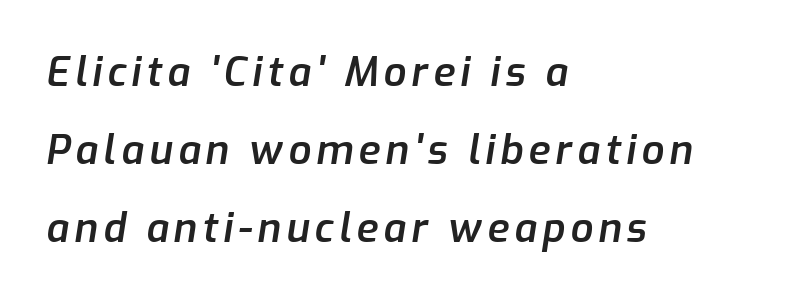
{"italic": "yes", "lean": "right", "slant_degrees": 9, "bold": "semi", "weight": "semibold", "width": "normal", "stroke_contrast": "low", "x_height": "medium", "monospaced": "no", "underline": "no", "align": "left", "line_spacing": "loose", "line_spacing_ratio": 1.95, "glyph_px": 40}
